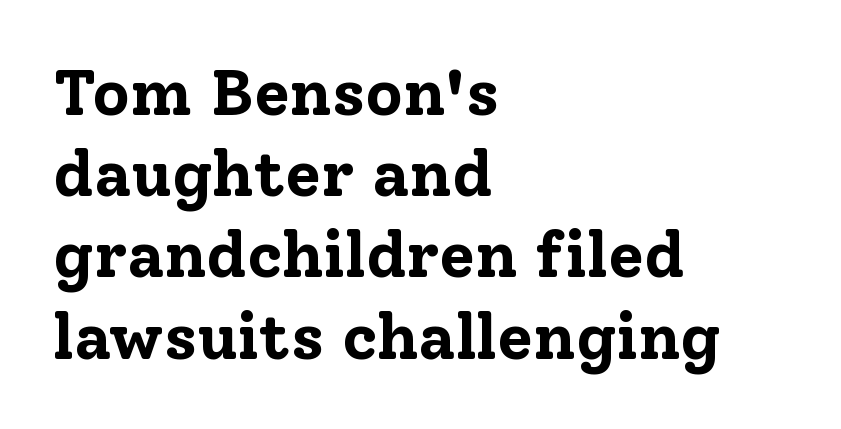
The image shows 65 px bold serif type, upright; set left-aligned, normal line spacing (1.25x), normal letter spacing, not underlined; low stroke contrast and a medium x-height.
